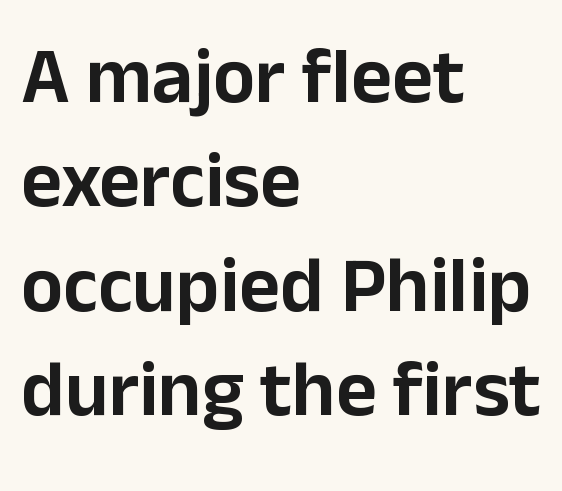
{"serif": "no", "italic": "no", "width": "normal", "stroke_contrast": "low", "x_height": "medium", "monospaced": "no", "underline": "no", "align": "left", "line_spacing": "normal", "line_spacing_ratio": 1.32, "letter_spacing": "normal", "letter_spacing_em": 0.0, "glyph_px": 79}
